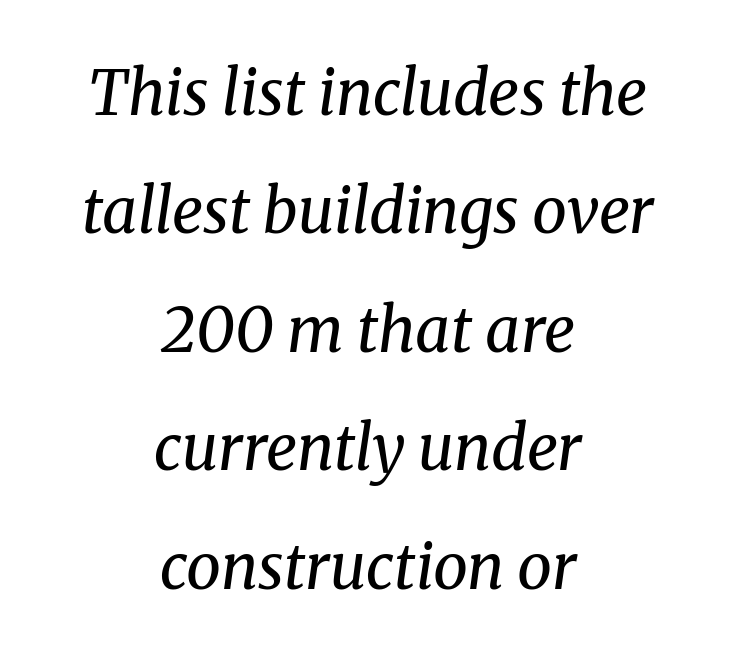
Q: Is the text bold? A: No.
Q: Is the text italic (slanted)? A: Yes, it leans right by about 8 degrees.
Q: Is the typeface a serif or a sans-serif typeface? A: Serif.
Q: Is the text underlined? A: No.
Q: How is the paragraph aligned? A: Centered.
Q: Is the spacing between letters normal or unusually wide? A: Normal.
Q: Is the spacing between lines tight, normal or loose? A: Loose.
Q: Width (condensed, normal, or wide)? A: Normal.
Q: Stroke contrast? A: Medium.
Q: x-height? A: Medium.
Q: Monospaced? A: No.
